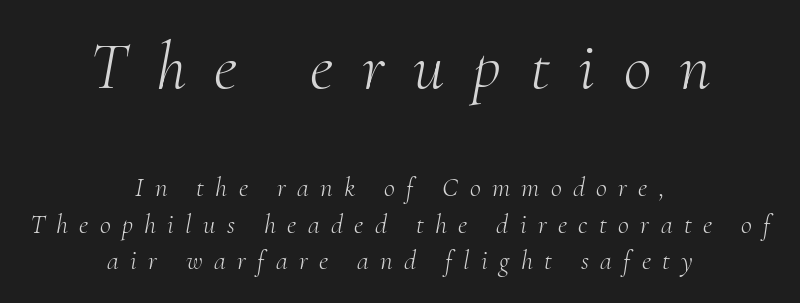
The image shows 68 px light serif type, italic (leaning right); set centered, normal line spacing (1.35x), unusually wide letter spacing (+0.42 em), not underlined; the first (top) block is 2.52x larger; medium stroke contrast and a small x-height.
